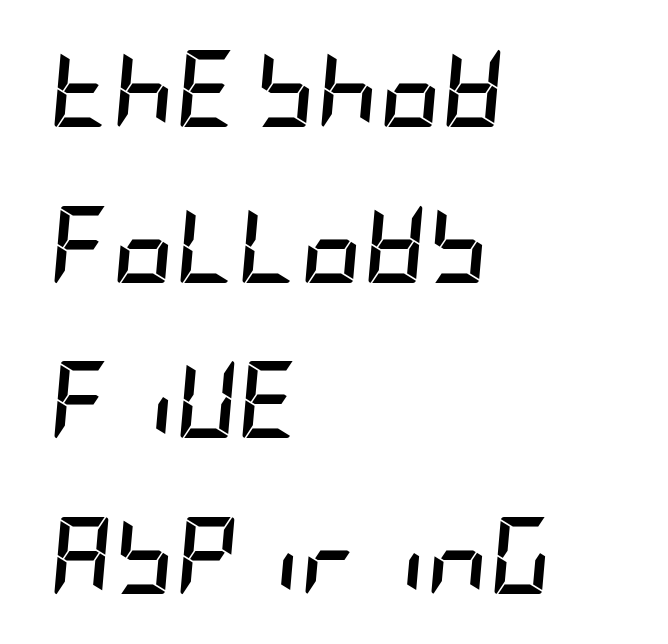
Q: Is the text bold? A: Yes.
Q: Is the text italic (slanted)? A: Yes, it leans right by about 5 degrees.
Q: Is the text underlined? A: No.
Q: How is the paragraph aligned? A: Left-aligned.
Q: Is the spacing between letters normal or unusually wide? A: Normal.
Q: Is the spacing between lines tight, normal or loose? A: Loose.
Q: Width (condensed, normal, or wide)? A: Condensed.
Q: Stroke contrast? A: Low.
Q: x-height? A: Large.
